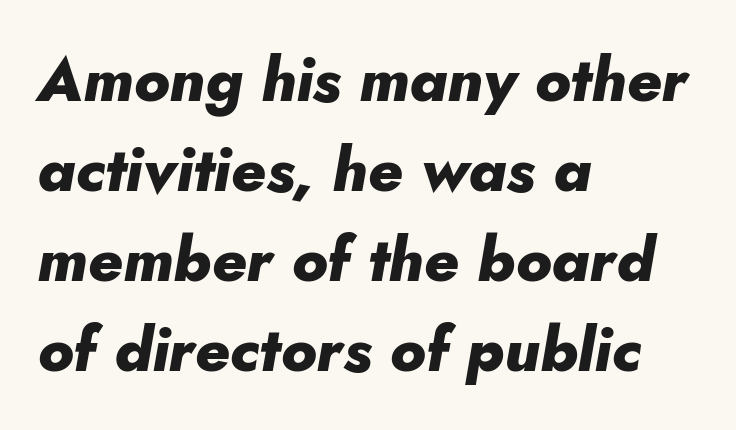
The image shows 62 px heavy type, italic (leaning right); set left-aligned, normal line spacing (1.45x), normal letter spacing, not underlined; low stroke contrast and a small x-height.
